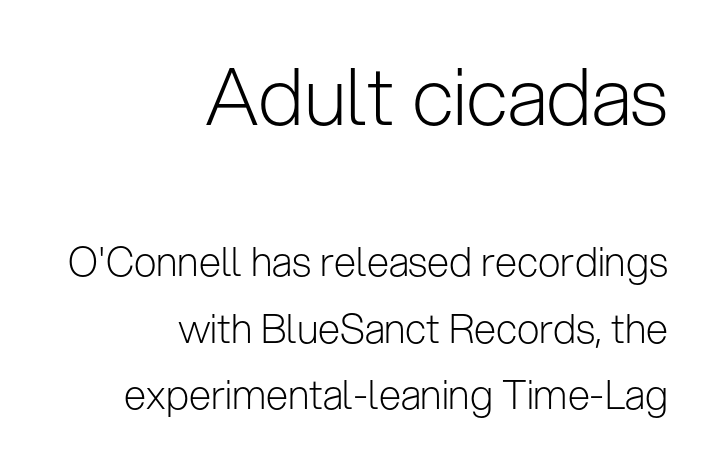
Q: Is the text bold? A: No.
Q: Is the text italic (slanted)? A: No, it is upright.
Q: Is the typeface a serif or a sans-serif typeface? A: Sans-serif.
Q: Is the text underlined? A: No.
Q: How is the paragraph aligned? A: Right-aligned.
Q: Is the spacing between letters normal or unusually wide? A: Normal.
Q: Is the spacing between lines tight, normal or loose? A: Normal.
Q: Which block of text is set in a larger size, the first (top) or the second (bottom)? A: The first (top) one.
Q: Width (condensed, normal, or wide)? A: Normal.
Q: Stroke contrast? A: Low.
Q: x-height? A: Medium.
Q: Monospaced? A: No.
